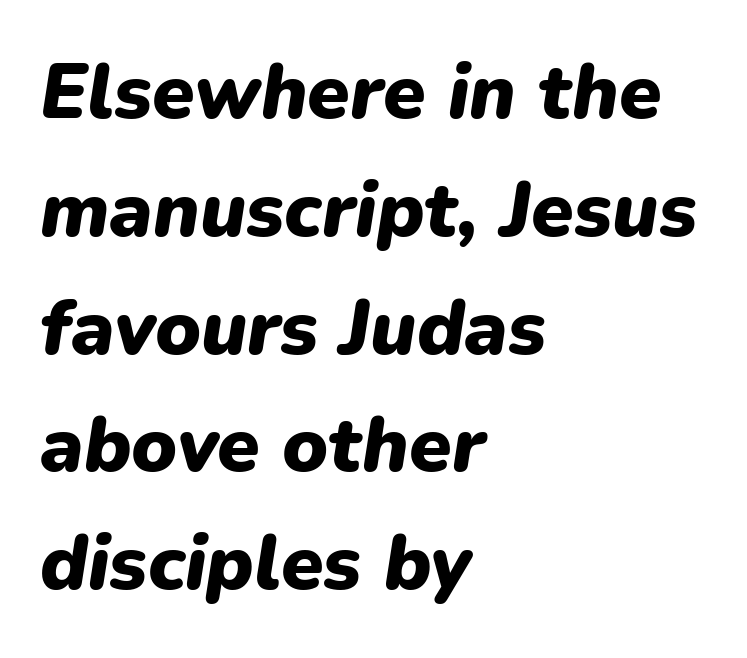
{"italic": "yes", "lean": "right", "slant_degrees": 9, "bold": "yes", "weight": "heavy", "width": "normal", "stroke_contrast": "low", "x_height": "medium", "monospaced": "no", "underline": "no", "align": "left", "line_spacing": "normal", "line_spacing_ratio": 1.53, "letter_spacing": "normal", "letter_spacing_em": 0.0, "glyph_px": 77}
